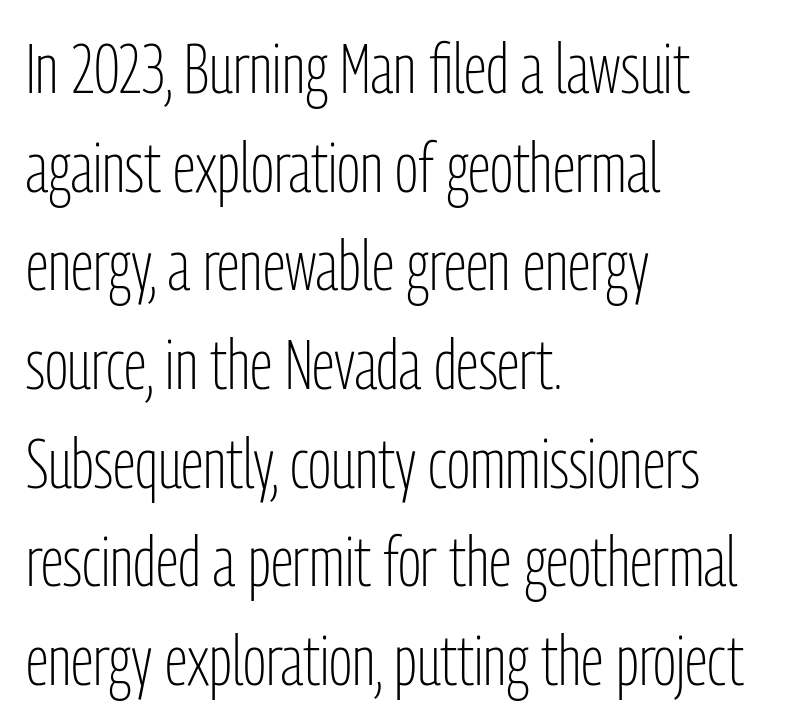
Q: Is the text bold? A: No.
Q: Is the text italic (slanted)? A: No, it is upright.
Q: Is the typeface a serif or a sans-serif typeface? A: Sans-serif.
Q: Is the text underlined? A: No.
Q: How is the paragraph aligned? A: Left-aligned.
Q: Is the spacing between letters normal or unusually wide? A: Normal.
Q: Is the spacing between lines tight, normal or loose? A: Normal.
Q: Width (condensed, normal, or wide)? A: Condensed.
Q: Stroke contrast? A: Low.
Q: x-height? A: Medium.
Q: Monospaced? A: No.
